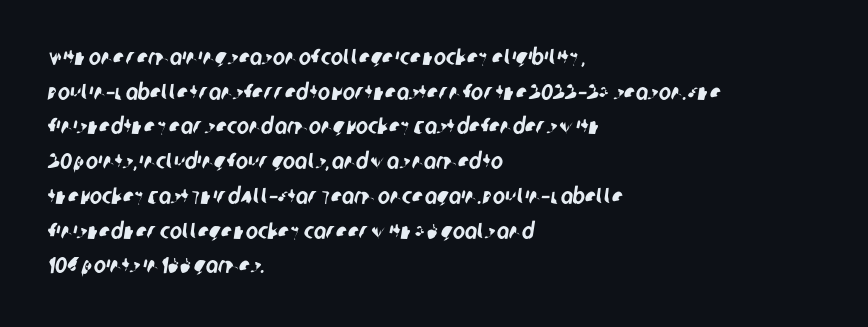
Q: Is the text underlined? A: No.
Q: How is the paragraph aligned? A: Left-aligned.
Q: Is the spacing between letters normal or unusually wide? A: Normal.
Q: Is the spacing between lines tight, normal or loose? A: Normal.
